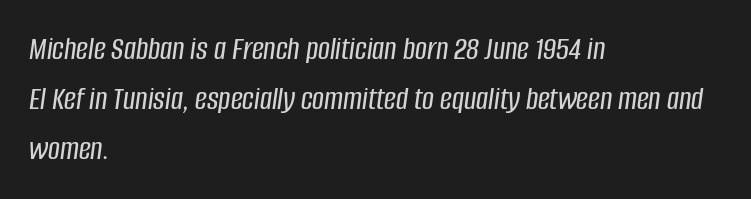
The image shows 33 px condensed type, italic (leaning right); set left-aligned, normal line spacing (1.52x), normal letter spacing, not underlined; low stroke contrast and a large x-height.
